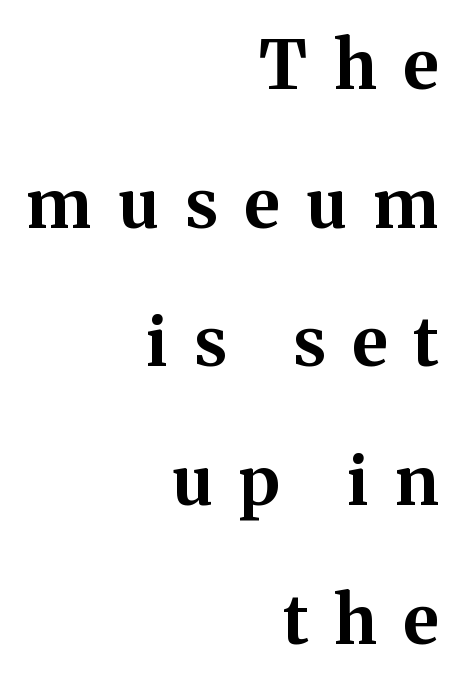
Layout note: lines flush right. Strong, thick strokes mark this as bold type. These lines were composed using upright roman letters. Observe the wide spacing: letters keep a clear distance from each other. A typesetter would call this leading open, well beyond the default.
